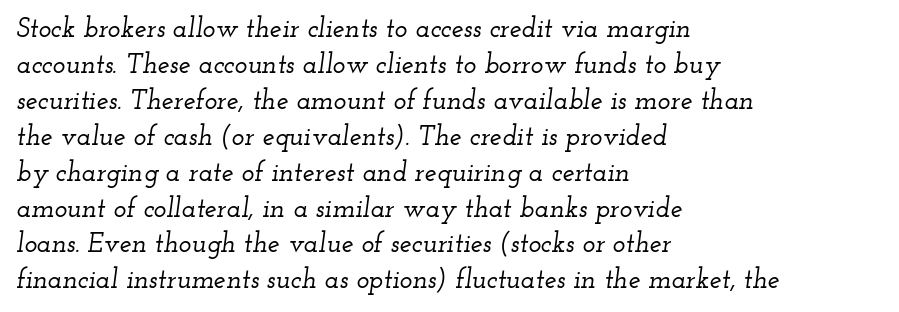
{"italic": "yes", "lean": "right", "slant_degrees": 12, "underline": "no", "align": "left", "line_spacing": "normal", "line_spacing_ratio": 1.33, "letter_spacing": "normal", "letter_spacing_em": 0.0, "glyph_px": 27}
